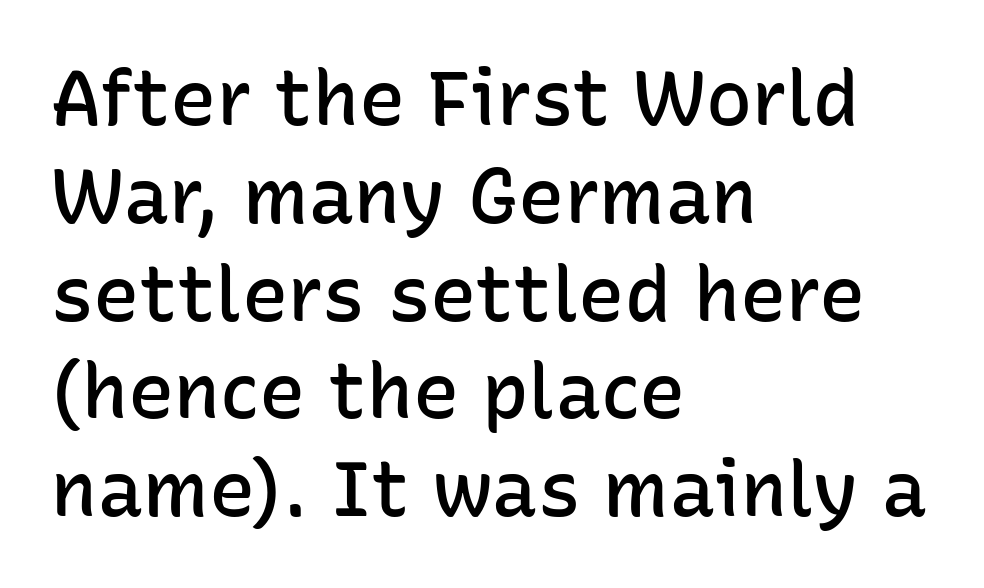
{"serif": "no", "italic": "no", "bold": "semi", "weight": "semibold", "width": "normal", "stroke_contrast": "low", "x_height": "medium", "monospaced": "no", "underline": "no", "align": "left", "line_spacing": "normal", "line_spacing_ratio": 1.27, "letter_spacing": "normal", "letter_spacing_em": 0.0, "glyph_px": 77}
